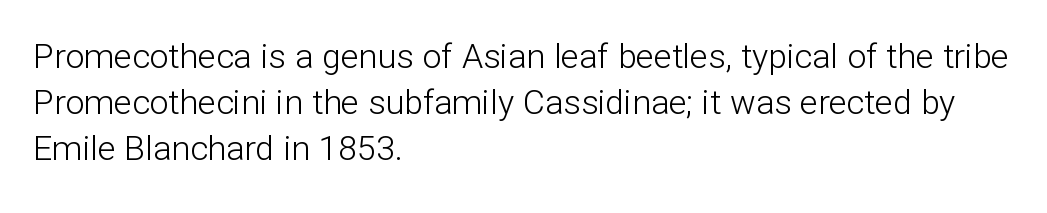
Here the designer chose a conventional face with non-uniform glyph widths. Compared with typical body copy, the letter spacing here is the same. Visually the block forms a straight wall on the left and a jagged coastline on the right. This sample keeps an unexceptional amount of space between lines. Stems here are at most as thick as an everyday book face.
